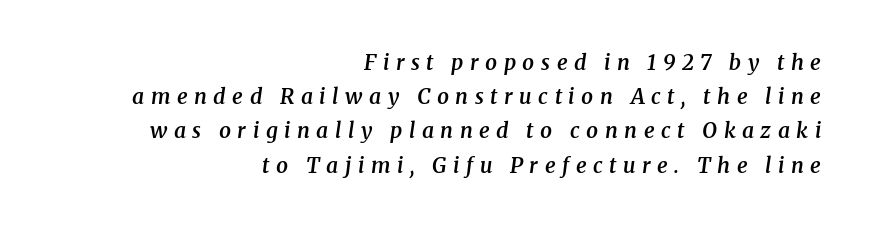
The gaps between neighbouring characters are conspicuously large. A normal amount of white space separates one row of letters from the next. These words are printed semibold, heavier than regular yet not bold. The paragraph shown leans on its right margin. The zone under the glyphs is completely vacant. A typesetter would mark this as italic.
